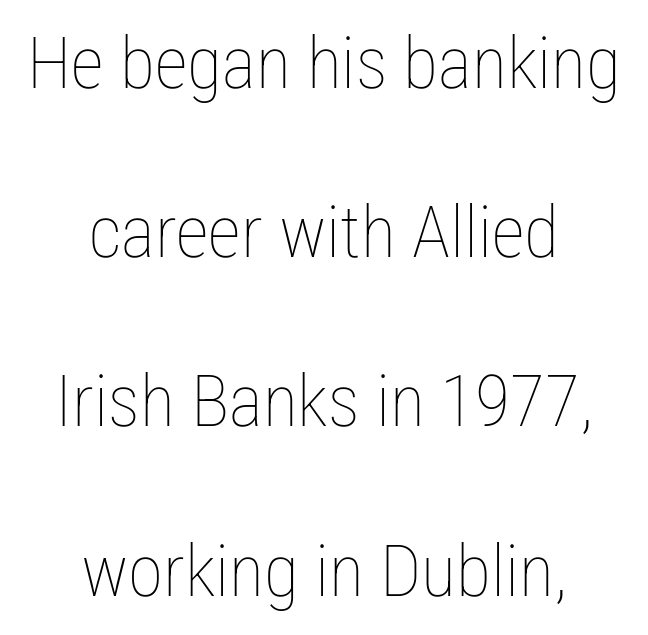
If you drew a line through each stem, it would be perfectly vertical. These lines are rendered in a variable-pitch font. Honestly, the letter spacing is just normal — you wouldn't notice it. The baseline area is clear. The line-height multiplier appears high, well above default. Stem width sits at or under what a default text font uses.
